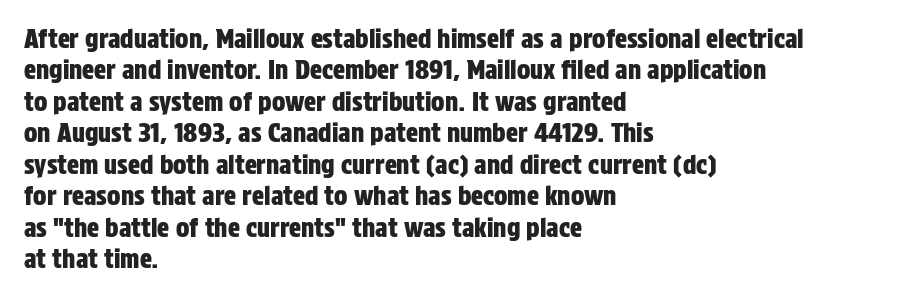
The image shows 25 px text type, upright; set left-aligned, normal line spacing (1.26x), normal letter spacing, not underlined.
